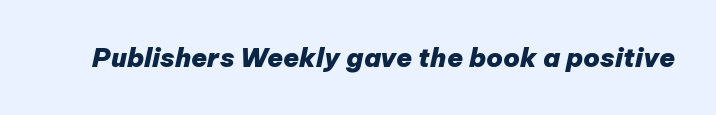
The image shows 26 px bold type, italic (leaning right); set normal letter spacing, not underlined.
